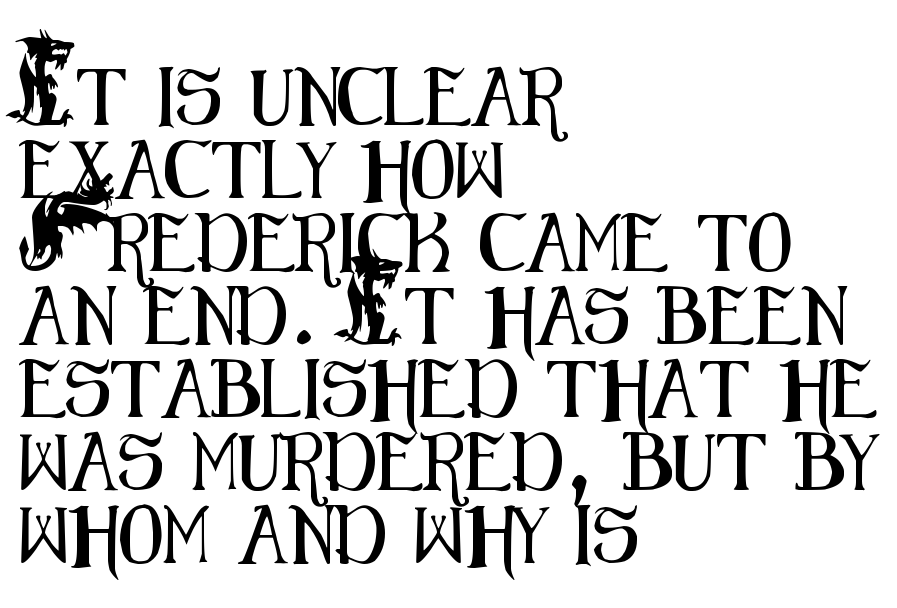
Q: Is the text italic (slanted)? A: No, it is upright.
Q: Is the typeface a serif or a sans-serif typeface? A: Sans-serif.
Q: Is the text underlined? A: No.
Q: How is the paragraph aligned? A: Left-aligned.
Q: Is the spacing between letters normal or unusually wide? A: Normal.
Q: Is the spacing between lines tight, normal or loose? A: Normal.
Q: Width (condensed, normal, or wide)? A: Condensed.
Q: Stroke contrast? A: Medium.
Q: x-height? A: Small.
Q: Monospaced? A: No.
